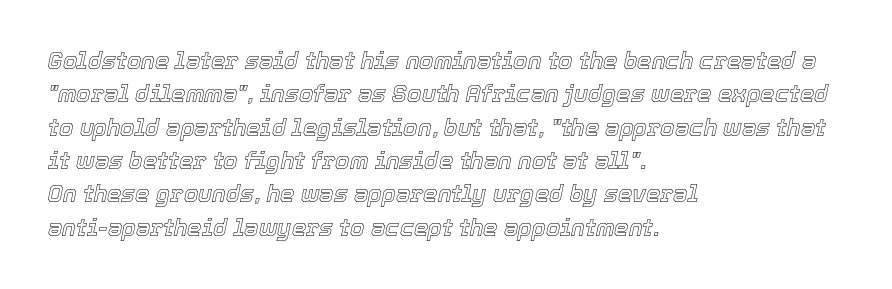
{"italic": "yes", "lean": "right", "slant_degrees": 12, "underline": "no", "align": "left", "line_spacing": "normal", "line_spacing_ratio": 1.45, "letter_spacing": "normal", "letter_spacing_em": 0.0, "glyph_px": 23}
